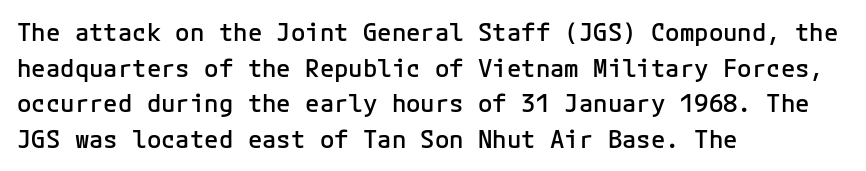
A semibold gives these letters moderate extra thickness, short of bold. Line spacing here is normal. Short note: letters normally spaced. Designer's note — italics off, roman on. A clean baseline with only descenders dipping below it. Line beginnings align vertically; line endings do not.
